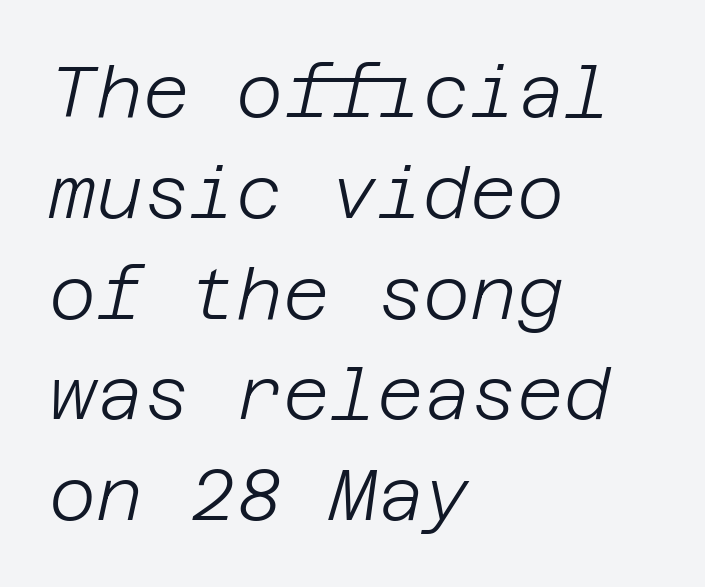
The image shows 72 px light type, italic (leaning right); set left-aligned, normal line spacing (1.4x), normal letter spacing, not underlined; low stroke contrast and a large x-height.
